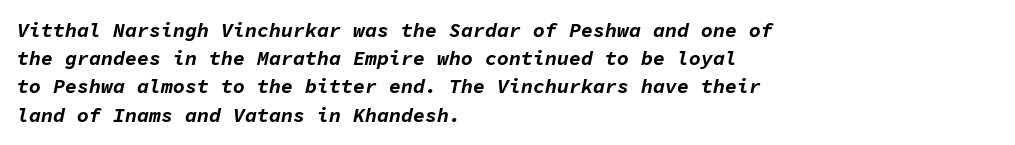
{"italic": "yes", "lean": "right", "slant_degrees": 11, "bold": "yes", "underline": "no", "align": "left", "line_spacing": "normal", "line_spacing_ratio": 1.41, "letter_spacing": "normal", "letter_spacing_em": 0.0, "glyph_px": 20}
